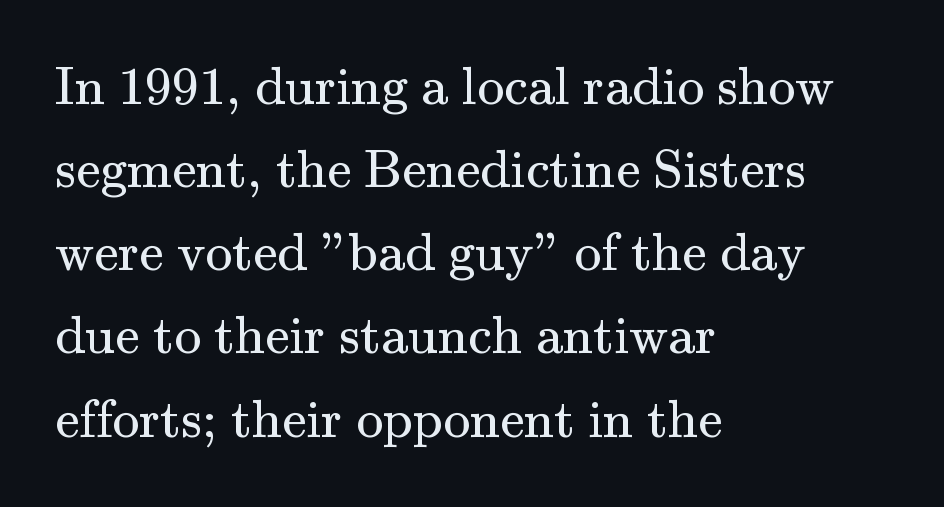
The image shows 54 px regular-weight serif type, upright; set left-aligned, normal line spacing (1.54x), normal letter spacing, not underlined; medium stroke contrast and a small x-height.
